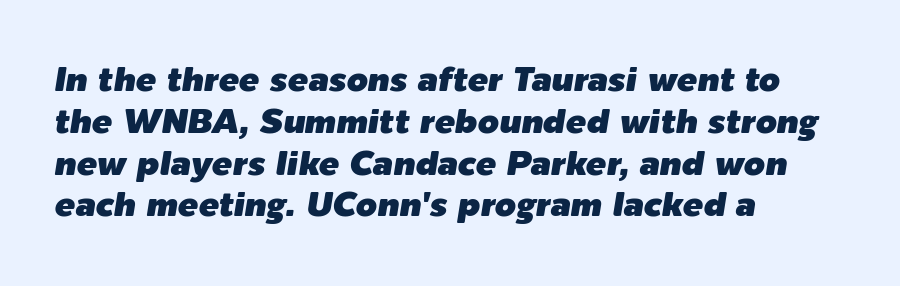
This sample has the flowing, uneven cadence of proportional lettering. Nobody drew a line under any word here. Does the lettering tilt? It does — this is italic. The tracking reads as untouched default to a designer's eye.
